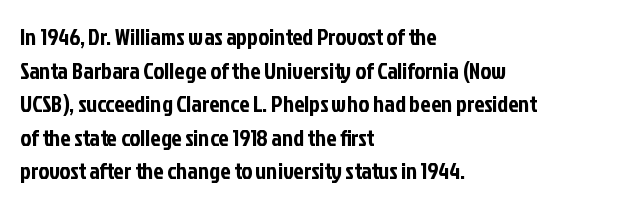
Notice how the passage keeps a crisp vertical edge on the left only. Ascenders rise straight up at ninety degrees. The passage shown is not underscored anywhere. Tracking value appears to be zero — textbook default spacing.
